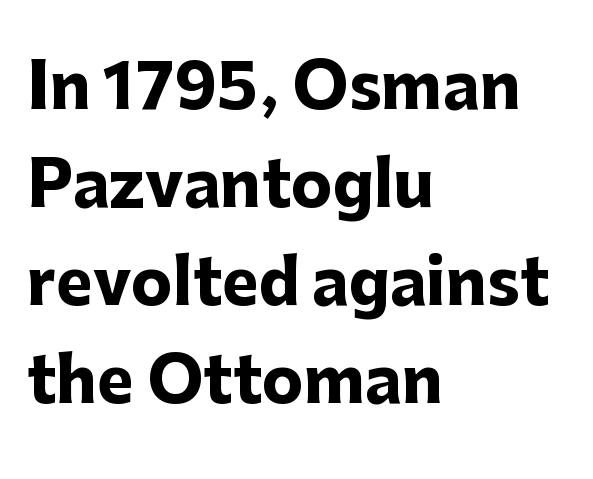
Students, observe: this is what conventionally led text looks like. Heavy-handed strokes throughout: this text is bold. Rendered with straight, roman letterforms. A typesetter would call this proportional, since set widths differ per character. The typeface chosen for these lines omits serifs. Look at the tracking — it's just the regular setting, nothing added.
